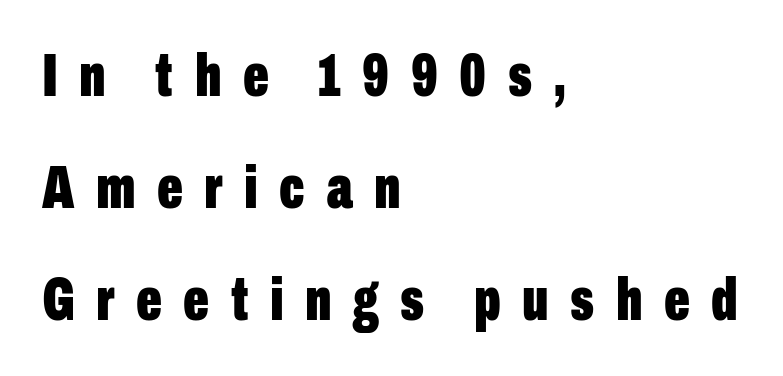
Between one letter and the next there's a generous, obvious gap. Ordinary non-slanted type is in use. What kind of face is this? One without serifs — a sans. The typesetter chose a ragged-right arrangement here. Character widths vary here, with narrow letters taking less room than wide ones. Does the weight exceed regular? Yes, all the way to bold.
